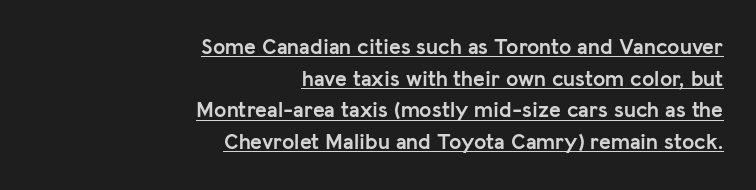
There is no visible air inserted between adjacent glyphs. The passage shown is emphatically bold. Each new line begins a customary step beneath the previous one. The type sits square on the baseline with zero lean. In designer terms, the underline attribute is active on this setting. A student would call this right alignment; a typographer would say flush right, rag left.
